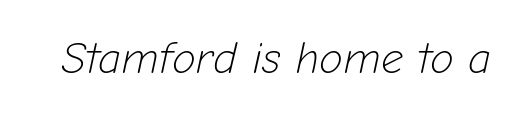
{"italic": "yes", "lean": "right", "slant_degrees": 12, "bold": "no", "weight": "light", "width": "normal", "stroke_contrast": "low", "x_height": "medium", "monospaced": "no", "underline": "no", "letter_spacing": "normal", "letter_spacing_em": 0.0, "glyph_px": 44}
